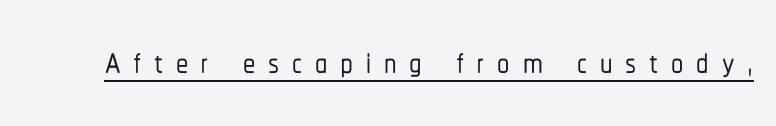
{"serif": "no", "italic": "no", "width": "condensed", "stroke_contrast": "low", "x_height": "medium", "monospaced": "no", "underline": "yes", "letter_spacing": "wide", "letter_spacing_em": 0.26, "glyph_px": 49}
